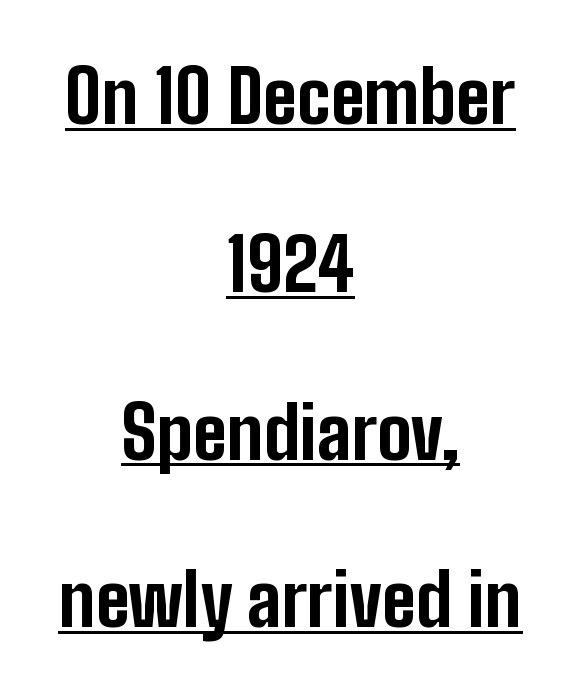
The image shows 72 px bold, condensed sans-serif type, upright; set centered, loose line spacing (2.33x), normal letter spacing, underlined; low stroke contrast and a medium x-height.
